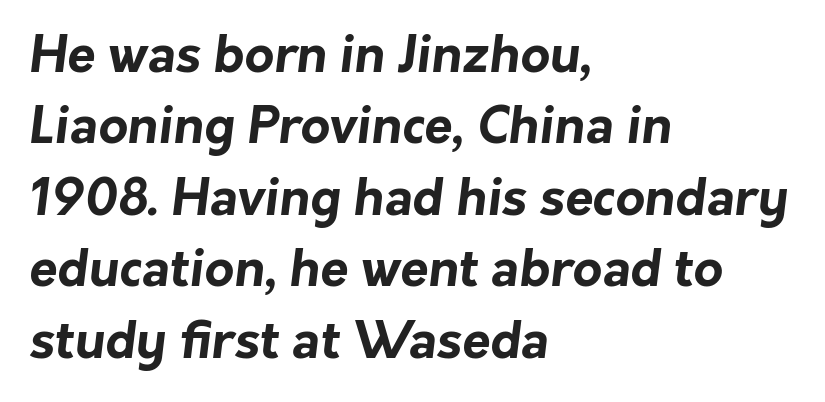
The image shows 51 px bold sans-serif type; set left-aligned, normal line spacing (1.4x), normal letter spacing, not underlined; low stroke contrast and a medium x-height.
